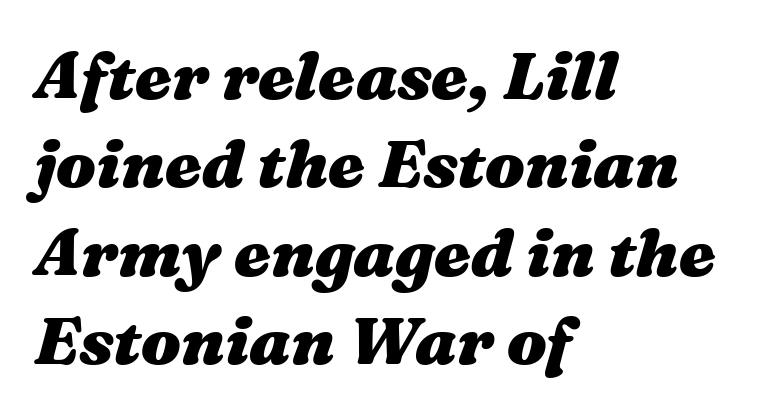
{"italic": "yes", "lean": "right", "slant_degrees": 16, "bold": "yes", "weight": "heavy", "width": "wide", "stroke_contrast": "medium", "x_height": "medium", "monospaced": "no", "underline": "no", "align": "left", "line_spacing": "normal", "line_spacing_ratio": 1.34, "letter_spacing": "normal", "letter_spacing_em": 0.0, "glyph_px": 66}
